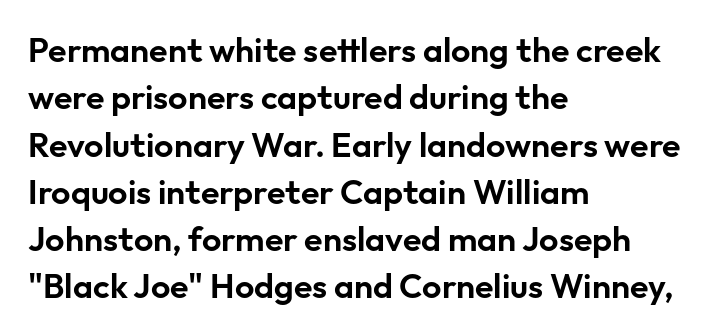
The image shows 34 px sans-serif type, upright; set left-aligned, normal line spacing (1.39x), normal letter spacing, not underlined; low stroke contrast and a medium x-height.
